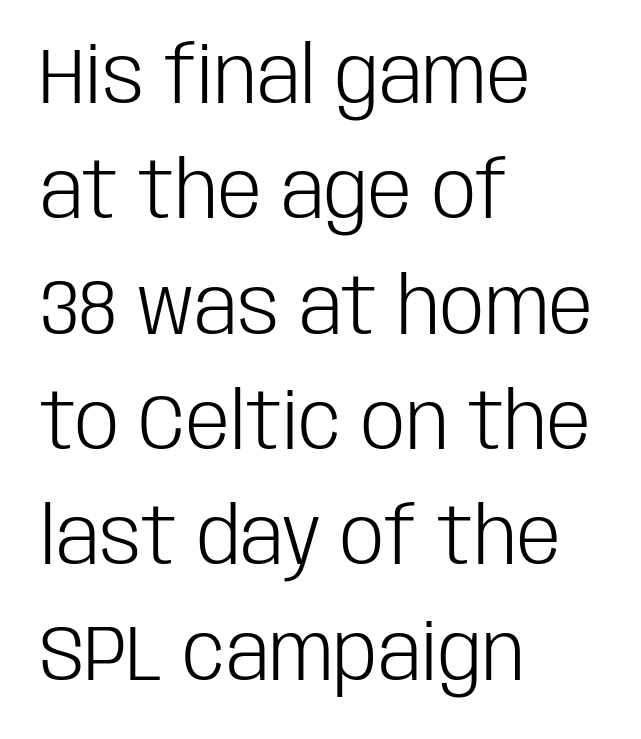
Q: Is the text bold? A: No.
Q: Is the text italic (slanted)? A: No, it is upright.
Q: Is the typeface a serif or a sans-serif typeface? A: Sans-serif.
Q: Is the text underlined? A: No.
Q: How is the paragraph aligned? A: Left-aligned.
Q: Is the spacing between letters normal or unusually wide? A: Normal.
Q: Is the spacing between lines tight, normal or loose? A: Normal.
Q: Width (condensed, normal, or wide)? A: Condensed.
Q: Stroke contrast? A: Low.
Q: x-height? A: Large.
Q: Monospaced? A: No.
